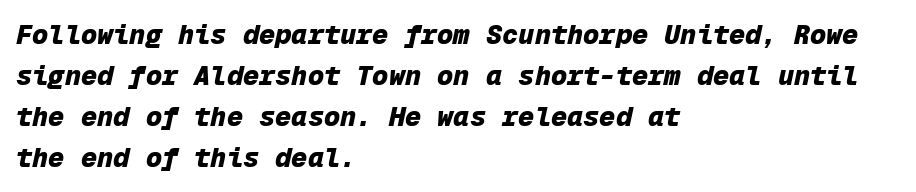
{"italic": "yes", "lean": "right", "slant_degrees": 12, "bold": "yes", "underline": "no", "align": "left", "line_spacing": "normal", "line_spacing_ratio": 1.52, "letter_spacing": "normal", "letter_spacing_em": 0.0, "glyph_px": 27}
